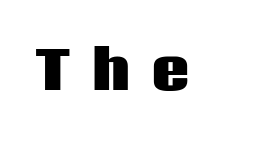
The image shows 52 px heavy sans-serif type, upright; set unusually wide letter spacing (+0.43 em), not underlined; low stroke contrast and a large x-height.
